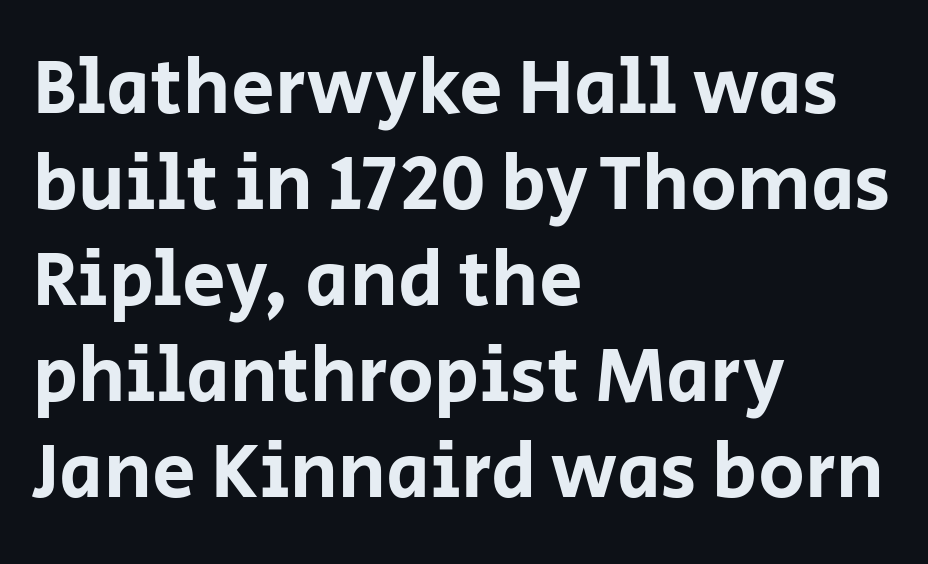
The image shows 78 px sans-serif type, upright; set left-aligned, line spacing 1.23x, normal letter spacing, not underlined; low stroke contrast and a large x-height.
